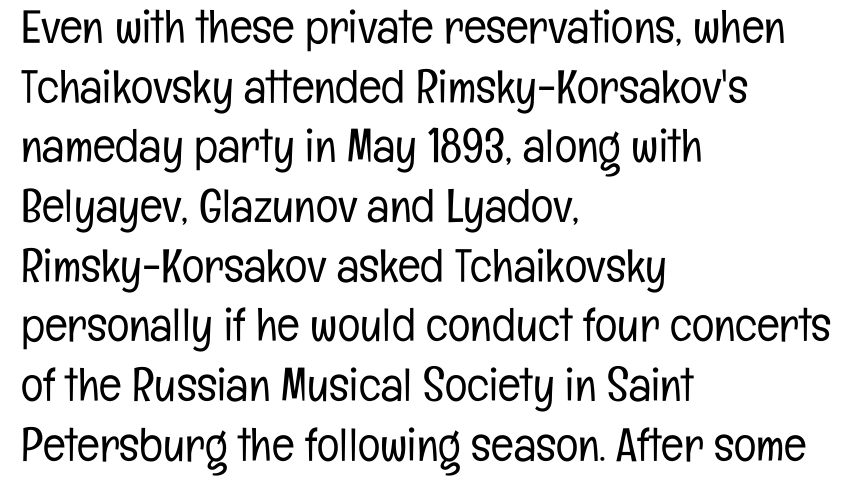
Q: Is the text bold? A: No.
Q: Is the text italic (slanted)? A: No, it is upright.
Q: Is the typeface a serif or a sans-serif typeface? A: Sans-serif.
Q: Is the text underlined? A: No.
Q: How is the paragraph aligned? A: Left-aligned.
Q: Is the spacing between letters normal or unusually wide? A: Normal.
Q: Is the spacing between lines tight, normal or loose? A: Normal.
Q: Width (condensed, normal, or wide)? A: Condensed.
Q: Stroke contrast? A: Low.
Q: x-height? A: Medium.
Q: Monospaced? A: No.
